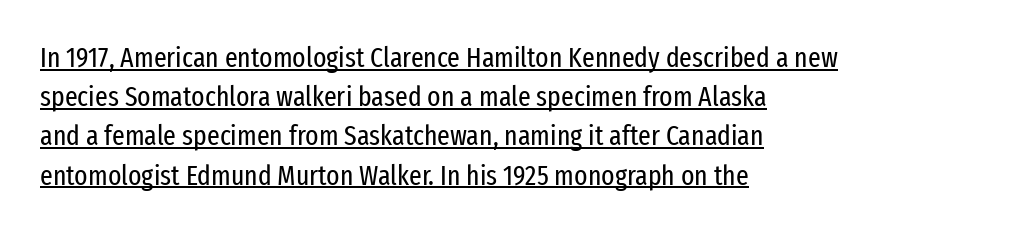
{"serif": "no", "italic": "no", "bold": "no", "weight": "regular", "width": "condensed", "stroke_contrast": "low", "x_height": "medium", "monospaced": "no", "underline": "yes", "align": "left", "line_spacing": "normal", "line_spacing_ratio": 1.4, "letter_spacing": "normal", "letter_spacing_em": 0.0, "glyph_px": 28}
